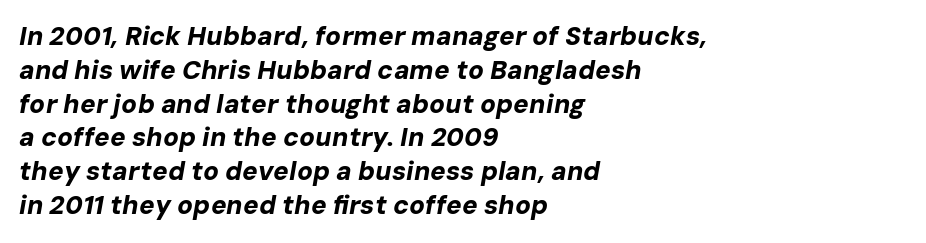
{"italic": "yes", "lean": "right", "slant_degrees": 10, "bold": "yes", "underline": "no", "align": "left", "line_spacing": "normal", "line_spacing_ratio": 1.3, "letter_spacing": "normal", "letter_spacing_em": 0.0, "glyph_px": 26}
